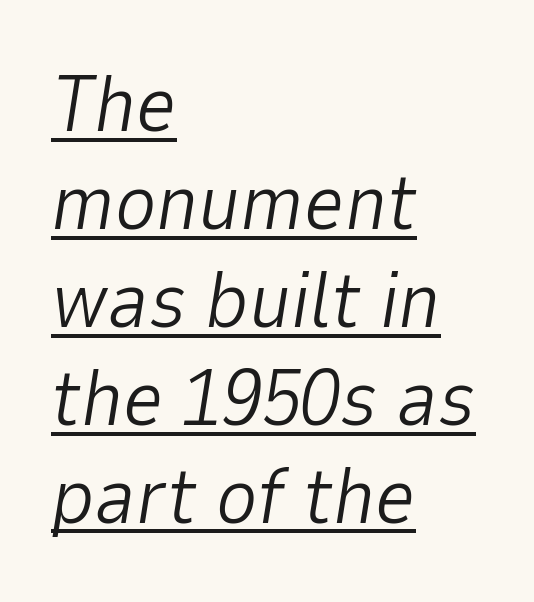
Q: Is the text bold? A: No.
Q: Is the text italic (slanted)? A: Yes, it leans right by about 9 degrees.
Q: Is the text underlined? A: Yes.
Q: How is the paragraph aligned? A: Left-aligned.
Q: Is the spacing between letters normal or unusually wide? A: Normal.
Q: Width (condensed, normal, or wide)? A: Normal.
Q: Stroke contrast? A: Low.
Q: x-height? A: Medium.
Q: Monospaced? A: No.
